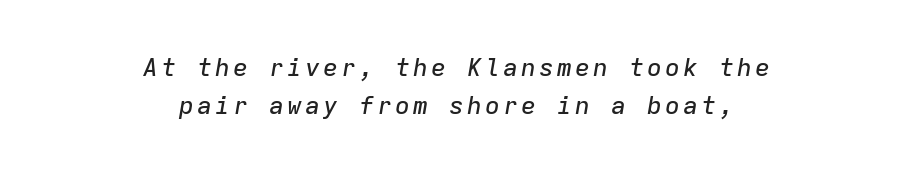
The lines in this sample share a center point and differ in where they start and stop. Summary of vertical rhythm: regular, with standard interline spacing. Bare-footed words on every line. Yep, that's italic — everything's leaning.
